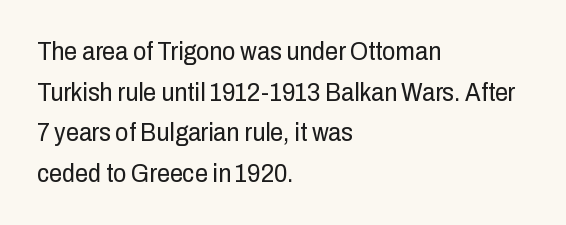
Q: Is the text bold? A: No.
Q: Is the text italic (slanted)? A: No, it is upright.
Q: Is the text underlined? A: No.
Q: How is the paragraph aligned? A: Left-aligned.
Q: Is the spacing between letters normal or unusually wide? A: Normal.
Q: Is the spacing between lines tight, normal or loose? A: Normal.
